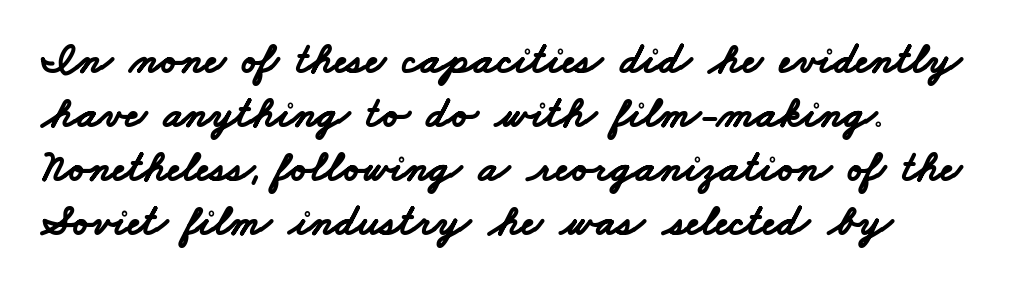
Honestly, there is no underline to notice here at all. Unlike a traditional serif, this face leaves its strokes unadorned. Here the designer chose a conventional face with non-uniform glyph widths. I'd describe the lettering as bold — thick and assertive. Students, note that the glyphs here touch the page at normal intervals.
